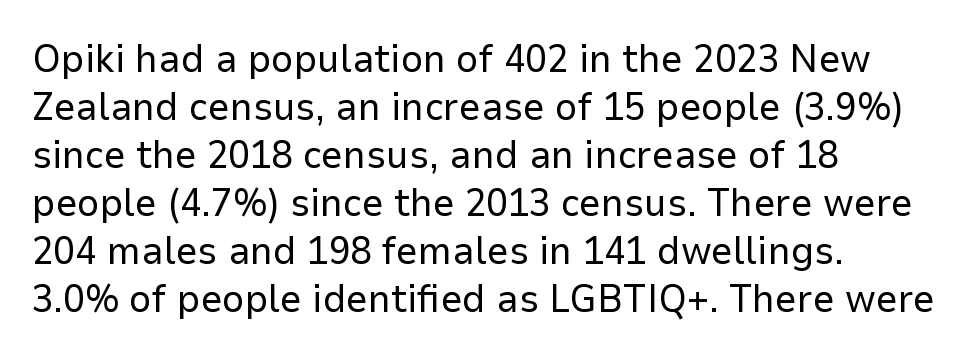
Q: Is the text bold? A: No.
Q: Is the text italic (slanted)? A: No, it is upright.
Q: Is the typeface a serif or a sans-serif typeface? A: Sans-serif.
Q: Is the text underlined? A: No.
Q: How is the paragraph aligned? A: Left-aligned.
Q: Is the spacing between letters normal or unusually wide? A: Normal.
Q: Width (condensed, normal, or wide)? A: Normal.
Q: Stroke contrast? A: Low.
Q: x-height? A: Medium.
Q: Monospaced? A: No.
